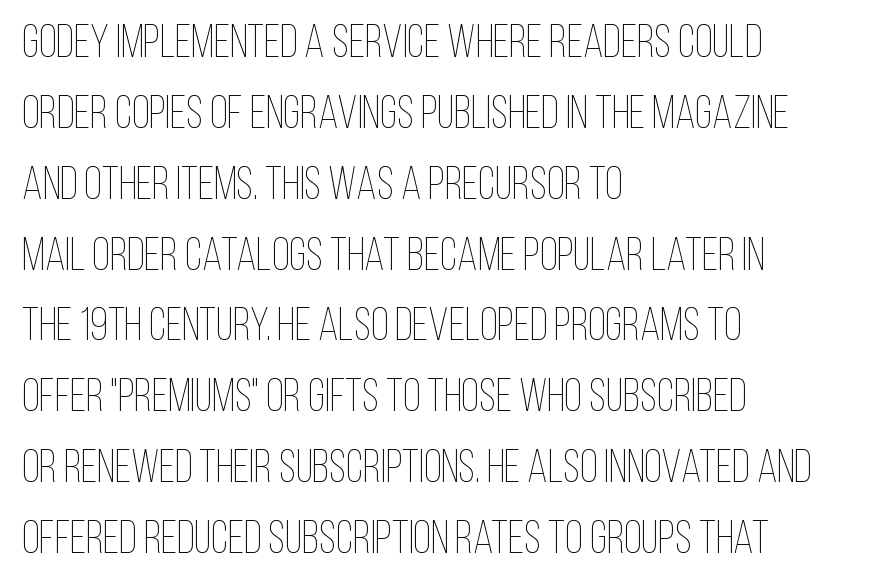
Q: Is the text bold? A: No.
Q: Is the text italic (slanted)? A: No, it is upright.
Q: Is the text underlined? A: No.
Q: How is the paragraph aligned? A: Left-aligned.
Q: Is the spacing between letters normal or unusually wide? A: Normal.
Q: Is the spacing between lines tight, normal or loose? A: Normal.
Q: Width (condensed, normal, or wide)? A: Condensed.
Q: Stroke contrast? A: Low.
Q: x-height? A: Large.
Q: Monospaced? A: No.
